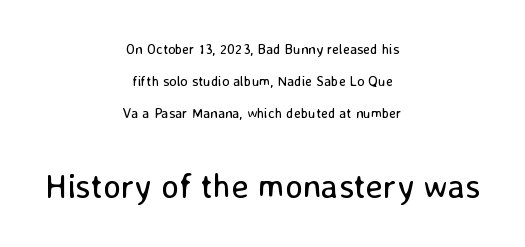
These two chunks differ in scale, with the bottom chunk taking the larger measure. A typesetter would call this proportional, since set widths differ per character. The paragraph shown floats in the horizontal middle. Short note: letters normally spaced. The lines are spread far apart with generous leading. The type family on display is of the sans-serif kind.
